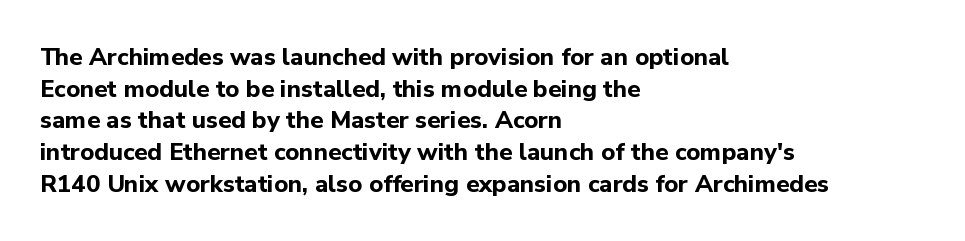
Q: Is the text bold? A: Yes.
Q: Is the text italic (slanted)? A: No, it is upright.
Q: Is the text underlined? A: No.
Q: How is the paragraph aligned? A: Left-aligned.
Q: Is the spacing between letters normal or unusually wide? A: Normal.
Q: Is the spacing between lines tight, normal or loose? A: Normal.
